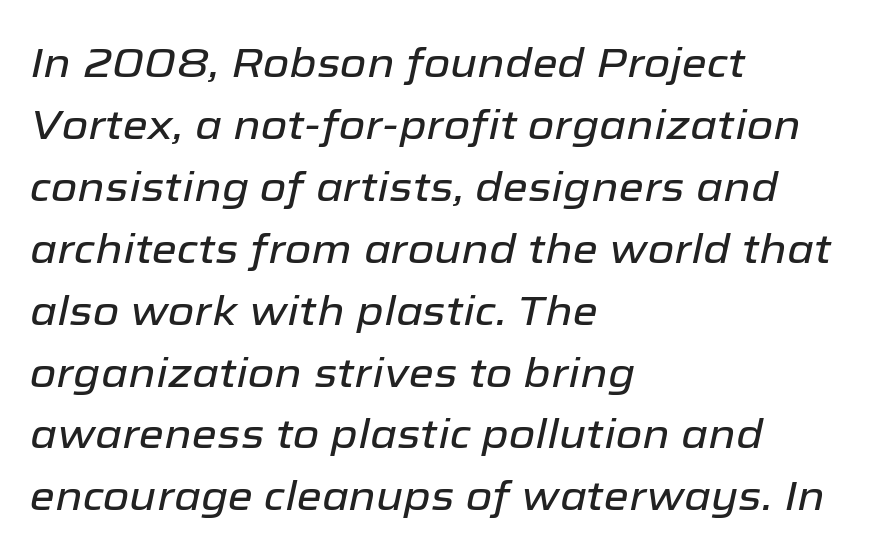
Proportional: the letters do not fall into vertical columns. In CSS terms this would be text-align: left. Default kerning and tracking; the words read as compact shapes. Has an underline been added? It has not.
